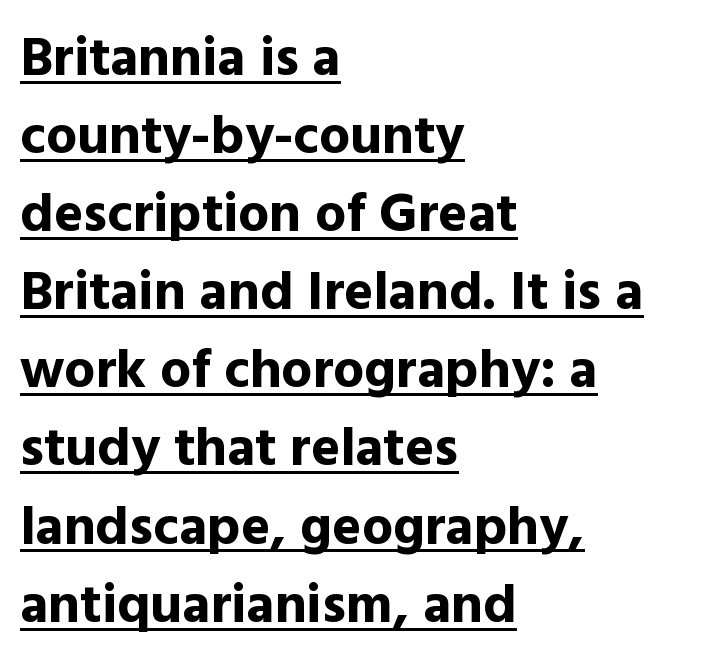
The image shows 55 px bold sans-serif type, upright; set left-aligned, normal line spacing (1.42x), normal letter spacing, underlined; a medium x-height.
